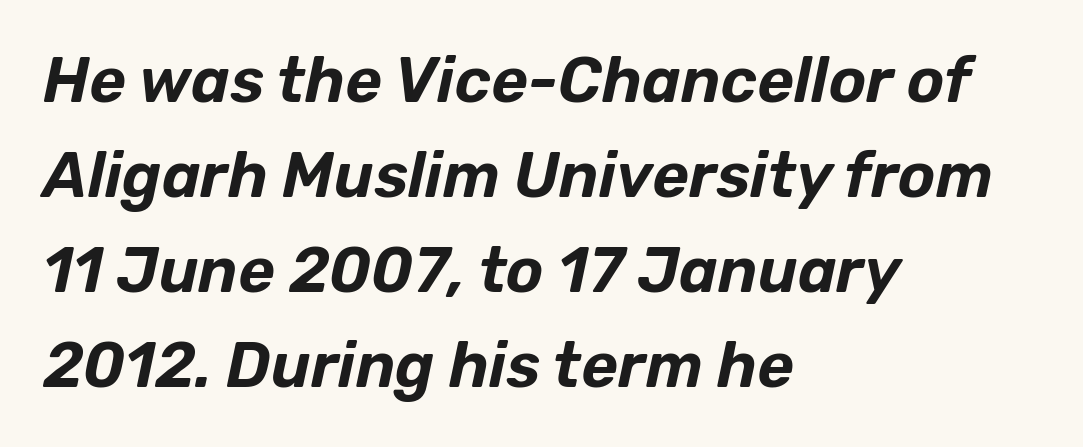
The image shows 63 px text type, italic (leaning right); set left-aligned, normal line spacing (1.51x), normal letter spacing, not underlined; low stroke contrast and a medium x-height.
